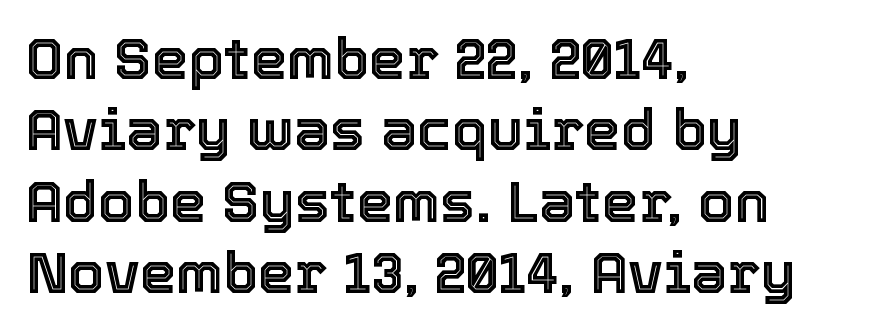
{"italic": "no", "width": "normal", "x_height": "medium", "monospaced": "no", "underline": "no", "align": "left", "line_spacing_ratio": 1.23, "letter_spacing": "normal", "letter_spacing_em": 0.0, "glyph_px": 58}
